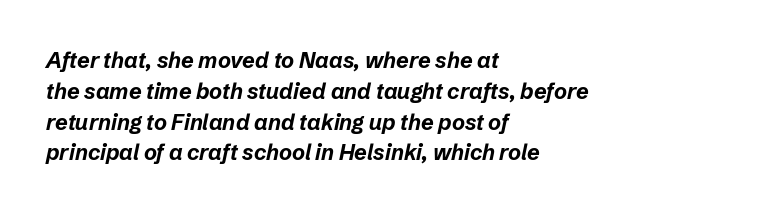
The image shows 22 px bold type, italic (leaning right); set left-aligned, normal line spacing (1.4x), normal letter spacing, not underlined.
